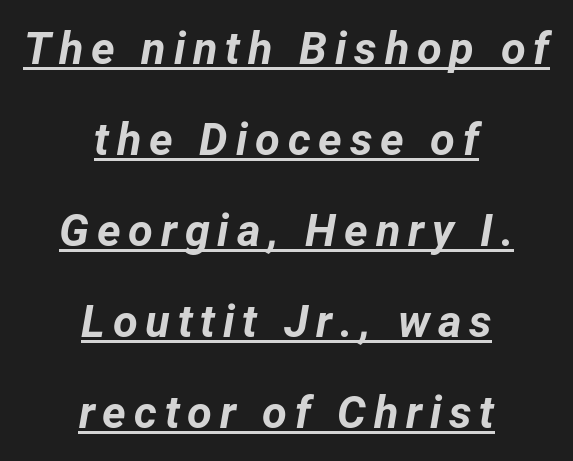
The image shows 45 px bold type, italic (leaning right); set centered, loose line spacing (2.02x), underlined; low stroke contrast and a medium x-height.
